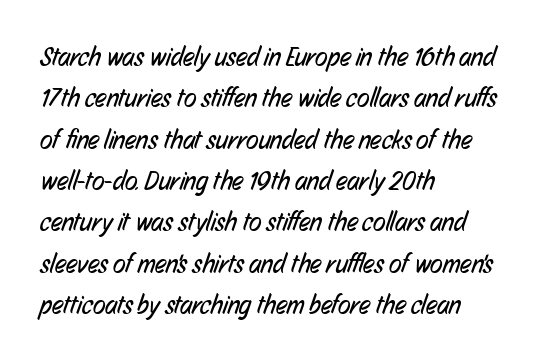
The image shows 26 px text type; set left-aligned, normal line spacing (1.59x), normal letter spacing, not underlined.
